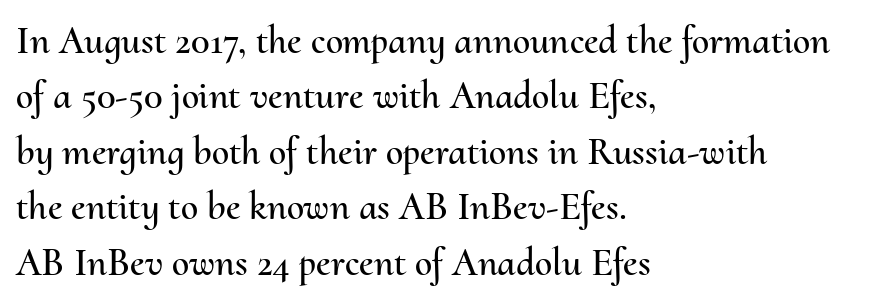
The strip under each line holds only bare page. Does extra space separate the letters? No, they use regular spacing. Rows of type keep a routine distance in the vertical direction. Spacing verdict: proportional, widths tailored to each character. Style check: upright.
